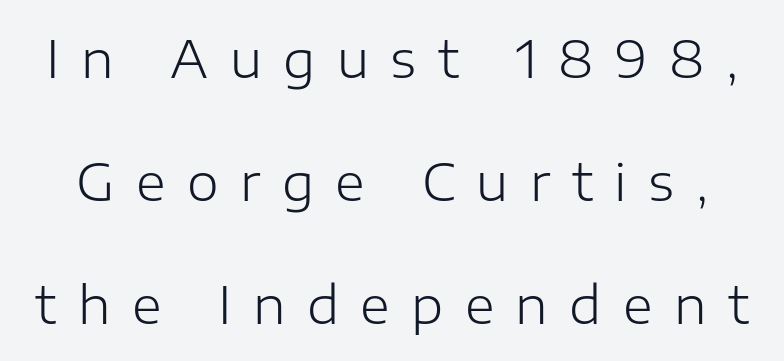
Q: Is the text bold? A: No.
Q: Is the text italic (slanted)? A: No, it is upright.
Q: Is the typeface a serif or a sans-serif typeface? A: Sans-serif.
Q: Is the text underlined? A: No.
Q: Is the spacing between letters normal or unusually wide? A: Unusually wide.
Q: Is the spacing between lines tight, normal or loose? A: Loose.
Q: Width (condensed, normal, or wide)? A: Normal.
Q: Stroke contrast? A: Low.
Q: x-height? A: Medium.
Q: Monospaced? A: No.
